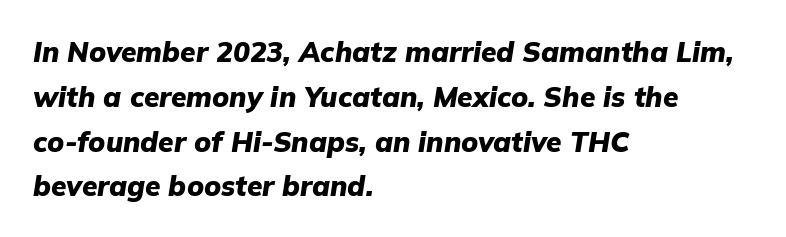
The image shows 28 px heavy type, italic (leaning right); set left-aligned, normal line spacing (1.6x), normal letter spacing, not underlined; low stroke contrast and a medium x-height.
